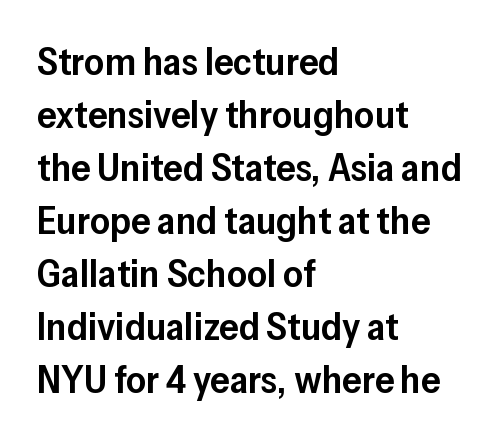
Q: Is the text bold? A: Semi-bold.
Q: Is the text italic (slanted)? A: No, it is upright.
Q: Is the typeface a serif or a sans-serif typeface? A: Sans-serif.
Q: Is the text underlined? A: No.
Q: How is the paragraph aligned? A: Left-aligned.
Q: Is the spacing between letters normal or unusually wide? A: Normal.
Q: Is the spacing between lines tight, normal or loose? A: Normal.
Q: Width (condensed, normal, or wide)? A: Normal.
Q: Stroke contrast? A: Low.
Q: x-height? A: Medium.
Q: Monospaced? A: No.
